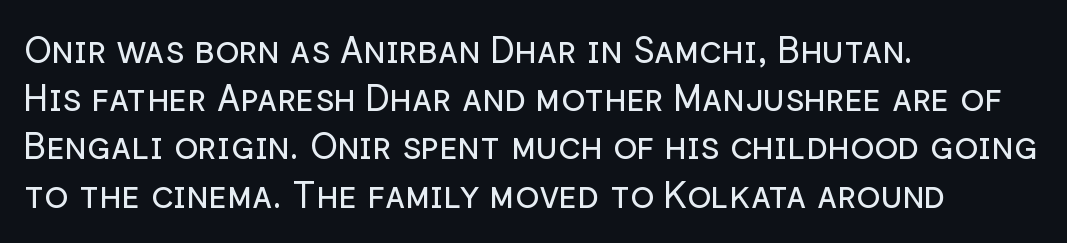
The image shows 36 px regular-weight sans-serif type, upright; set left-aligned, normal line spacing (1.34x), normal letter spacing, not underlined; low stroke contrast and a medium x-height.
